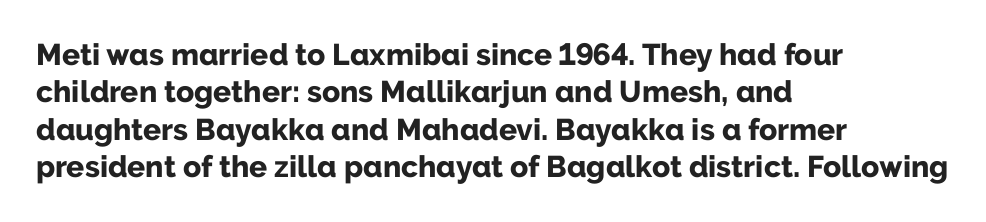
{"serif": "no", "italic": "no", "bold": "yes", "weight": "bold", "width": "normal", "stroke_contrast": "low", "x_height": "medium", "monospaced": "no", "underline": "no", "align": "left", "line_spacing": "normal", "line_spacing_ratio": 1.25, "letter_spacing": "normal", "letter_spacing_em": 0.0, "glyph_px": 30}
